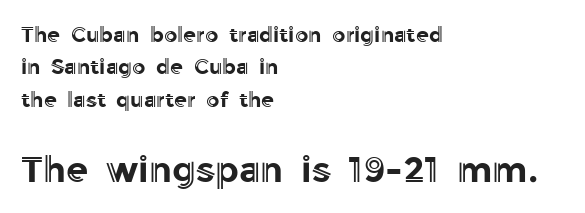
The image shows 36 px text type, upright; set left-aligned, normal line spacing (1.54x), normal letter spacing, not underlined; the second (bottom) block is 1.71x larger; a medium x-height.
